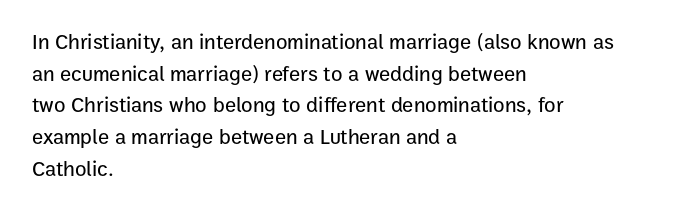
{"italic": "no", "underline": "no", "align": "left", "line_spacing": "normal", "line_spacing_ratio": 1.51, "letter_spacing": "normal", "letter_spacing_em": 0.0, "glyph_px": 21}
